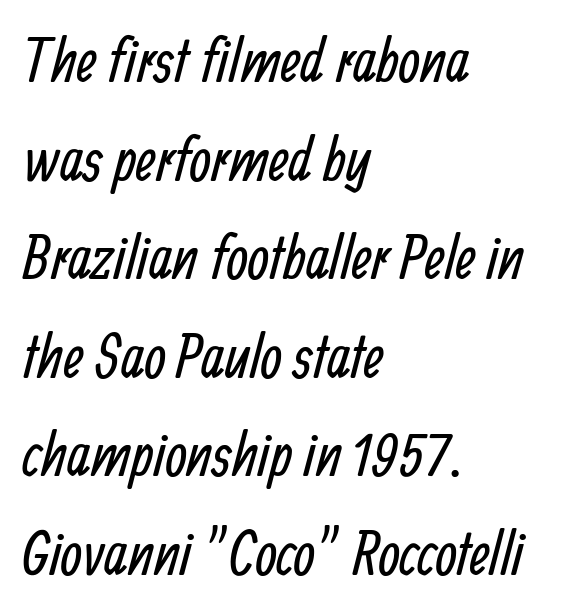
{"serif": "no", "bold": "no", "weight": "regular", "width": "condensed", "stroke_contrast": "low", "x_height": "medium", "monospaced": "no", "underline": "no", "align": "left", "line_spacing": "normal", "line_spacing_ratio": 1.59, "letter_spacing": "normal", "letter_spacing_em": 0.0, "glyph_px": 62}
